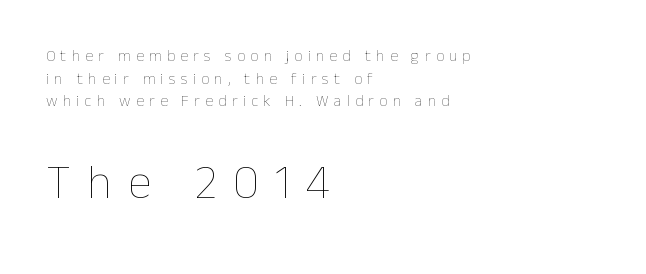
Students, note that the glyphs here are deliberately spaced far apart. Plain, unruled lines of type. A normal amount of white space separates one row of letters from the next. Each letter keeps its own natural width here, so spacing adapts to shape.
